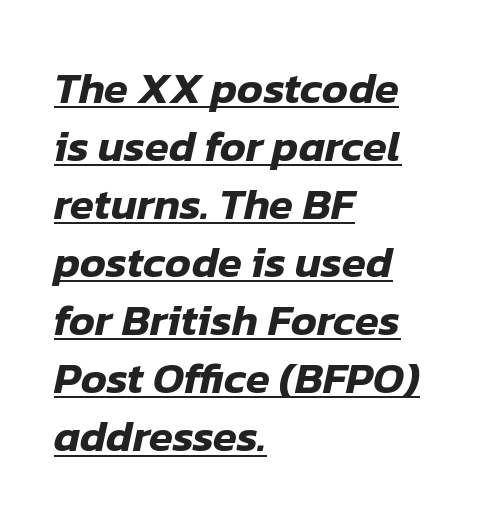
Notice how descenders clear the ascenders below comfortably — that's standard leading. The glyphs look as if they've been sheared to an angle. No extra tracking has been applied to these lines. The rendering uses natural spacing where letterforms have individual widths. One-word summary of the alignment: left.
